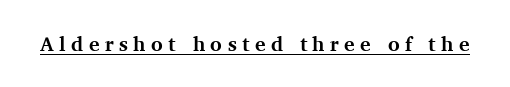
Q: Is the text bold? A: Yes.
Q: Is the text italic (slanted)? A: No, it is upright.
Q: Is the text underlined? A: Yes.
Q: Is the spacing between letters normal or unusually wide? A: Unusually wide.
